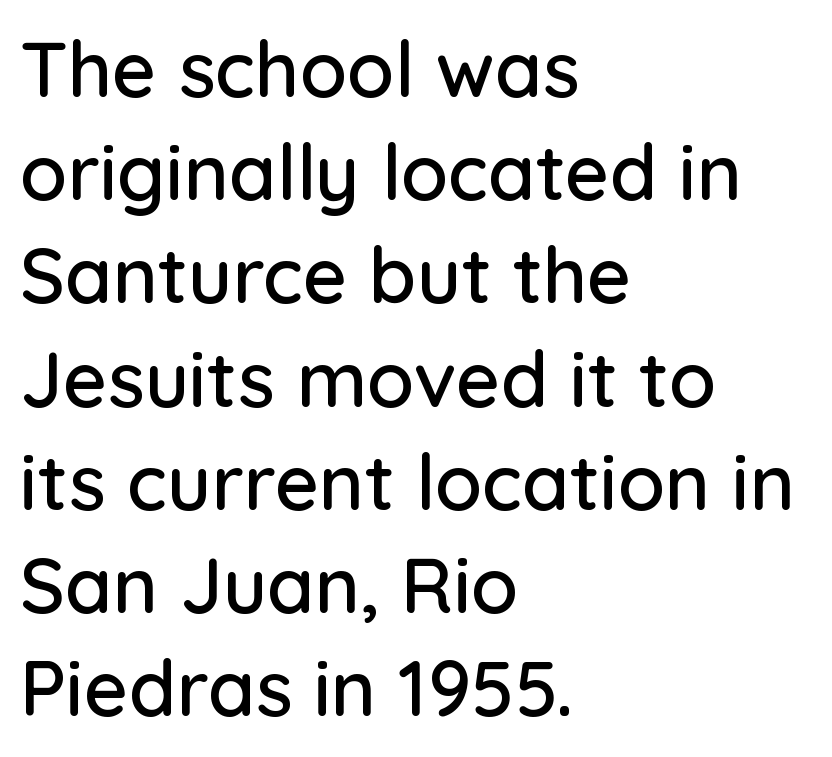
{"serif": "no", "italic": "no", "width": "normal", "stroke_contrast": "low", "x_height": "medium", "monospaced": "no", "underline": "no", "align": "left", "line_spacing": "normal", "line_spacing_ratio": 1.34, "letter_spacing": "normal", "letter_spacing_em": 0.0, "glyph_px": 77}
